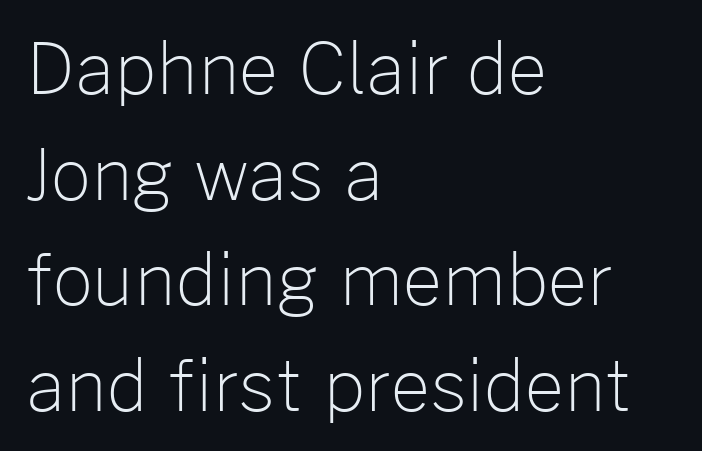
Q: Is the text bold? A: No.
Q: Is the text italic (slanted)? A: No, it is upright.
Q: Is the typeface a serif or a sans-serif typeface? A: Sans-serif.
Q: Is the text underlined? A: No.
Q: How is the paragraph aligned? A: Left-aligned.
Q: Is the spacing between letters normal or unusually wide? A: Normal.
Q: Is the spacing between lines tight, normal or loose? A: Normal.
Q: Width (condensed, normal, or wide)? A: Normal.
Q: Stroke contrast? A: Low.
Q: x-height? A: Medium.
Q: Monospaced? A: No.
